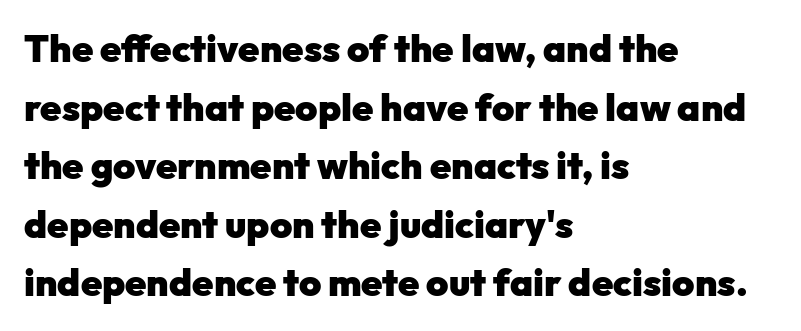
{"serif": "no", "italic": "no", "bold": "yes", "weight": "heavy", "width": "normal", "stroke_contrast": "low", "x_height": "medium", "monospaced": "no", "underline": "no", "align": "left", "line_spacing": "normal", "line_spacing_ratio": 1.54, "letter_spacing": "normal", "letter_spacing_em": 0.0, "glyph_px": 38}
